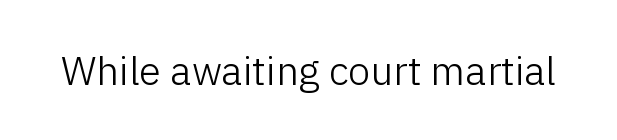
Q: Is the text bold? A: No.
Q: Is the text italic (slanted)? A: No, it is upright.
Q: Is the typeface a serif or a sans-serif typeface? A: Sans-serif.
Q: Is the text underlined? A: No.
Q: Is the spacing between letters normal or unusually wide? A: Normal.
Q: Width (condensed, normal, or wide)? A: Normal.
Q: Stroke contrast? A: Low.
Q: x-height? A: Medium.
Q: Monospaced? A: No.
